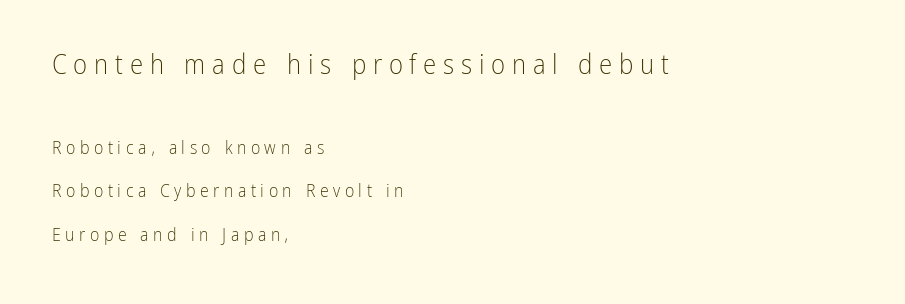
Q: Is the text bold? A: No.
Q: Is the text italic (slanted)? A: No, it is upright.
Q: Is the text underlined? A: No.
Q: How is the paragraph aligned? A: Left-aligned.
Q: Is the spacing between letters normal or unusually wide? A: Unusually wide.
Q: Is the spacing between lines tight, normal or loose? A: Loose.
Q: Which block of text is set in a larger size, the first (top) or the second (bottom)? A: The first (top) one.
